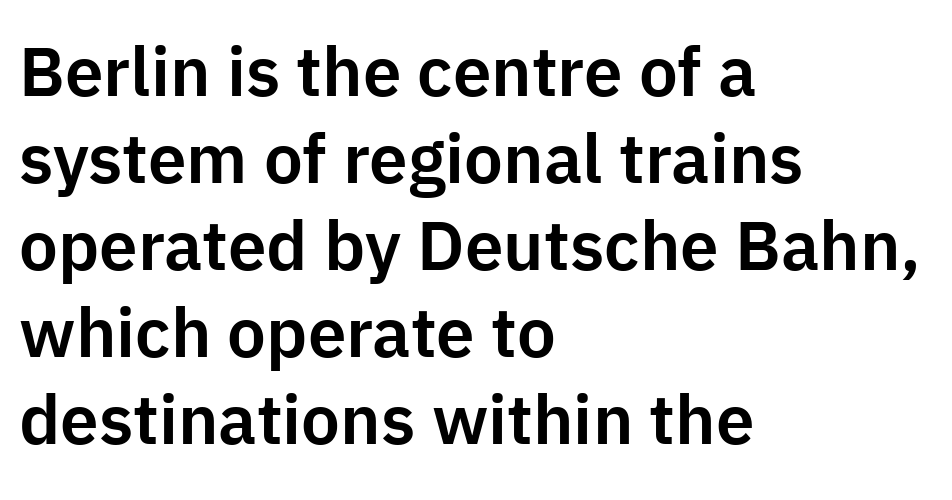
Q: Is the text italic (slanted)? A: No, it is upright.
Q: Is the typeface a serif or a sans-serif typeface? A: Sans-serif.
Q: Is the text underlined? A: No.
Q: How is the paragraph aligned? A: Left-aligned.
Q: Is the spacing between letters normal or unusually wide? A: Normal.
Q: Is the spacing between lines tight, normal or loose? A: Normal.
Q: Width (condensed, normal, or wide)? A: Normal.
Q: Stroke contrast? A: Low.
Q: x-height? A: Medium.
Q: Monospaced? A: No.
